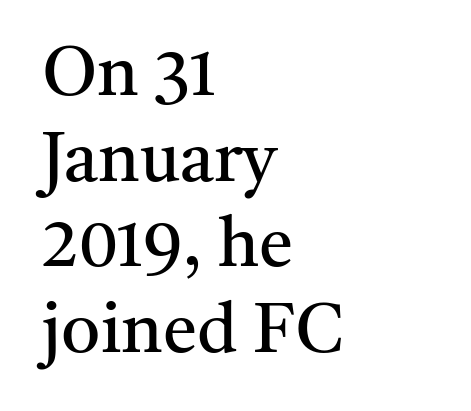
Q: Is the text bold? A: No.
Q: Is the text italic (slanted)? A: No, it is upright.
Q: Is the typeface a serif or a sans-serif typeface? A: Serif.
Q: Is the text underlined? A: No.
Q: How is the paragraph aligned? A: Left-aligned.
Q: Is the spacing between letters normal or unusually wide? A: Normal.
Q: Width (condensed, normal, or wide)? A: Normal.
Q: Stroke contrast? A: Medium.
Q: x-height? A: Medium.
Q: Monospaced? A: No.
